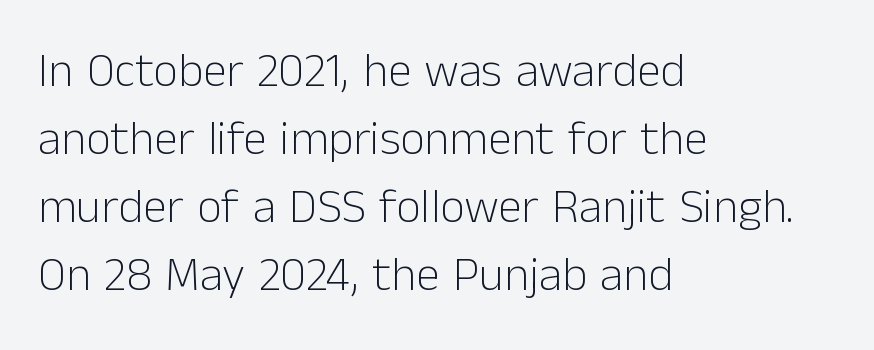
The passage is arranged the way most books set body copy — flush left. Decoration check: the copy has no underline. The axis of the letterforms is exactly vertical. The characters are drawn with everyday or finer stroke widths. The designer went with a sans here, leaving each stem footless.
